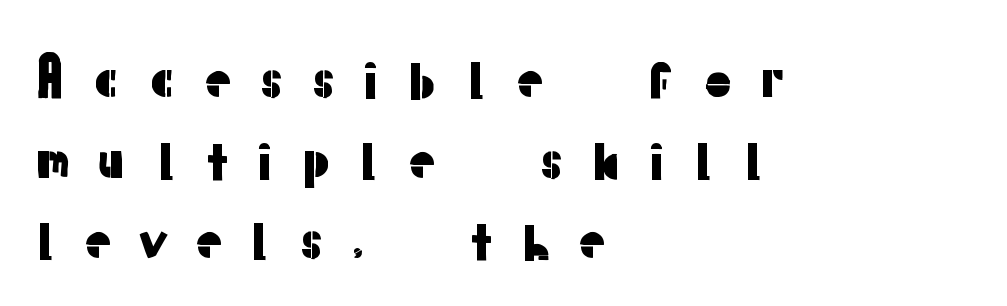
The image shows 53 px sans-serif type, upright; set left-aligned, normal line spacing (1.52x), unusually wide letter spacing (+0.45 em), not underlined; low stroke contrast and a medium x-height.
